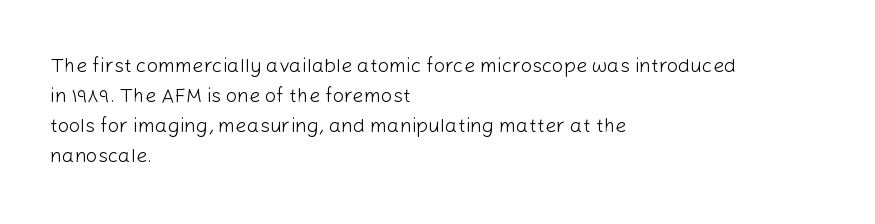
Q: Is the text bold? A: No.
Q: Is the text italic (slanted)? A: No, it is upright.
Q: Is the text underlined? A: No.
Q: How is the paragraph aligned? A: Left-aligned.
Q: Is the spacing between letters normal or unusually wide? A: Normal.
Q: Is the spacing between lines tight, normal or loose? A: Normal.
